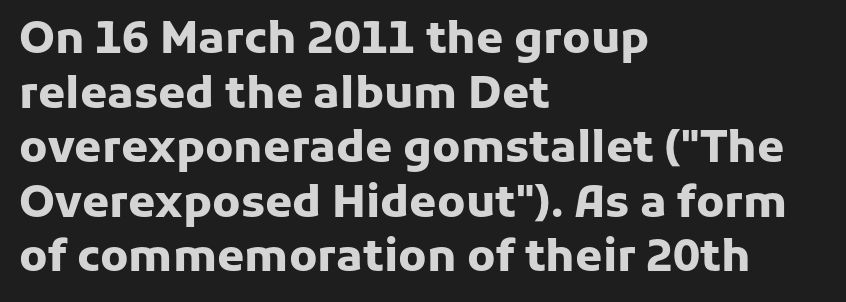
The space beneath each line is pristine and unruled. Compared with an ordinary text face, these strokes are far heavier — a full bold. Glyph-to-glyph distance matches everyday printed text. The paragraph has a hard left edge and a soft right edge.
